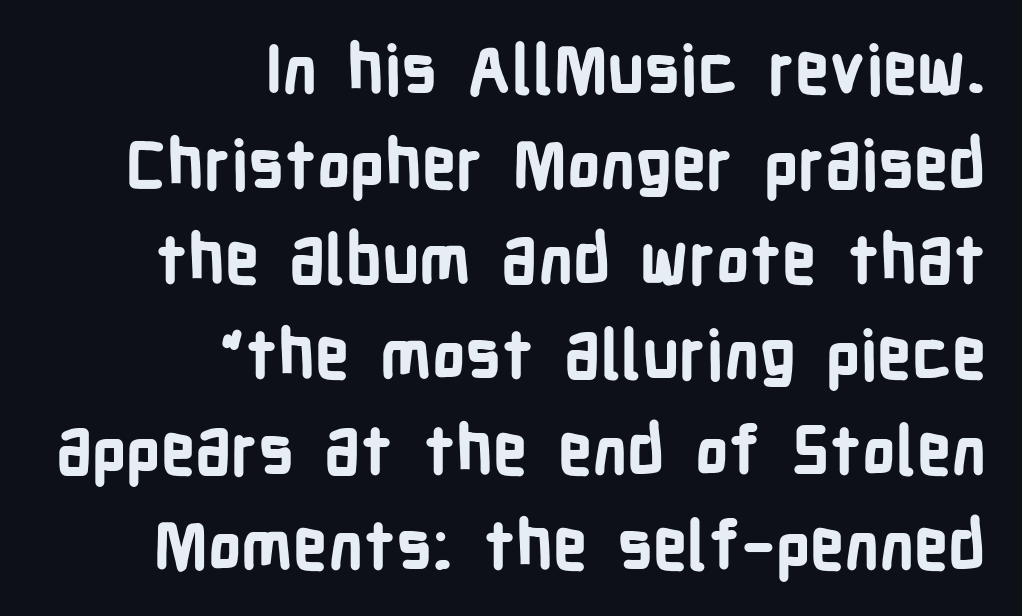
Q: Is the text bold? A: Yes.
Q: Is the text italic (slanted)? A: No, it is upright.
Q: Is the typeface a serif or a sans-serif typeface? A: Sans-serif.
Q: Is the text underlined? A: No.
Q: How is the paragraph aligned? A: Right-aligned.
Q: Is the spacing between letters normal or unusually wide? A: Normal.
Q: Is the spacing between lines tight, normal or loose? A: Normal.
Q: Width (condensed, normal, or wide)? A: Condensed.
Q: Stroke contrast? A: Low.
Q: x-height? A: Medium.
Q: Monospaced? A: No.
